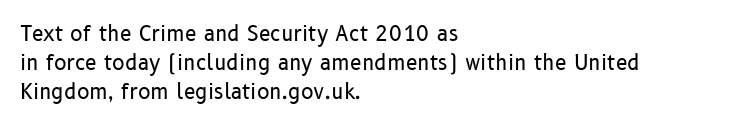
{"italic": "no", "bold": "no", "underline": "no", "align": "left", "line_spacing": "normal", "line_spacing_ratio": 1.39, "letter_spacing": "normal", "letter_spacing_em": 0.0, "glyph_px": 21}
